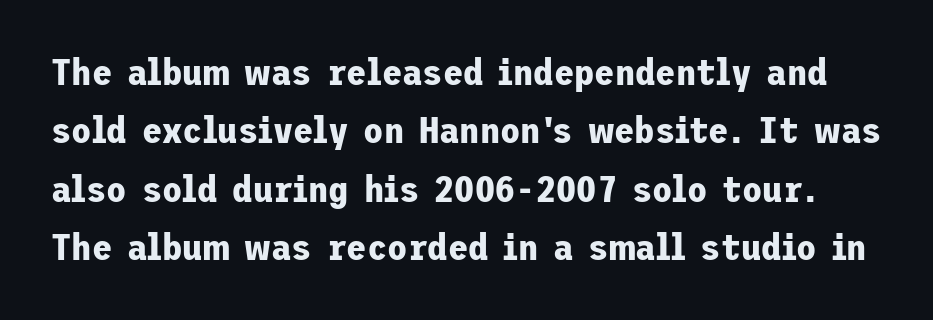
The image shows 37 px bold sans-serif type, upright; set normal line spacing (1.58x), normal letter spacing, not underlined; low stroke contrast and a medium x-height.
